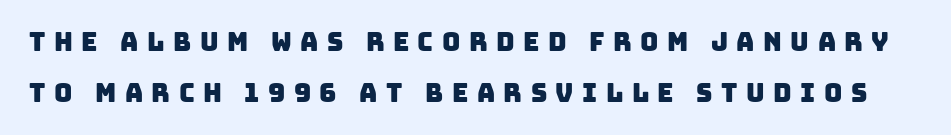
{"underline": "no", "line_spacing": "loose", "line_spacing_ratio": 2.04, "letter_spacing": "wide", "letter_spacing_em": 0.34, "glyph_px": 25}
